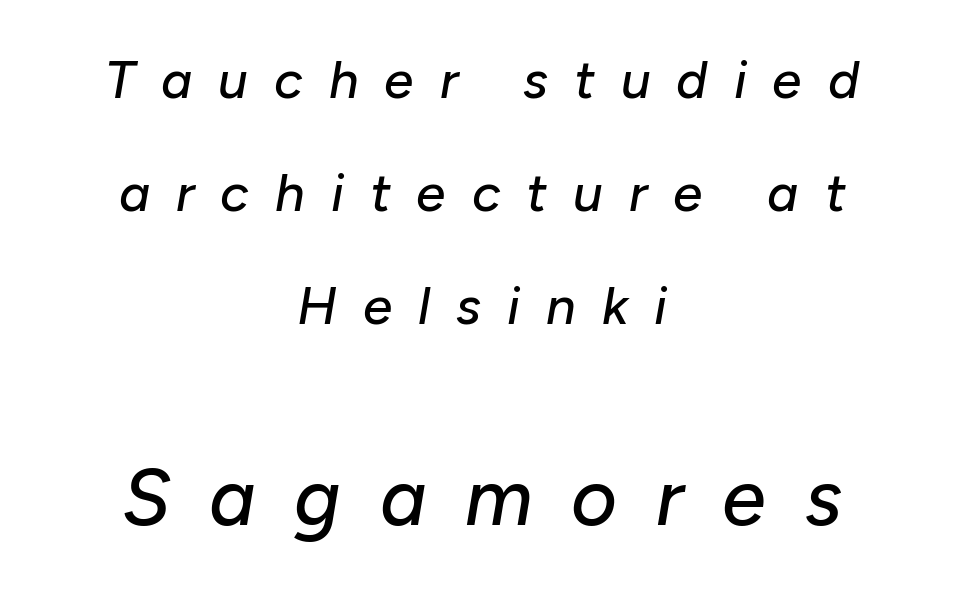
The image shows 79 px text type, italic (leaning right); set centered, loose line spacing (2.13x), unusually wide letter spacing (+0.49 em), not underlined; the second (bottom) block is 1.49x larger; low stroke contrast and a medium x-height.
